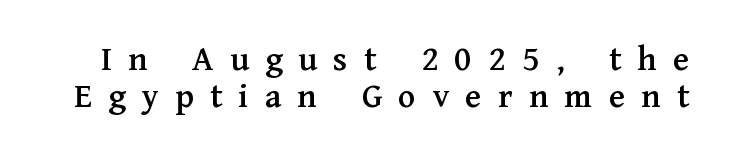
The image shows 36 px serif type, upright; set tight line spacing (1.02x), unusually wide letter spacing (+0.45 em), not underlined; medium stroke contrast and a medium x-height.
